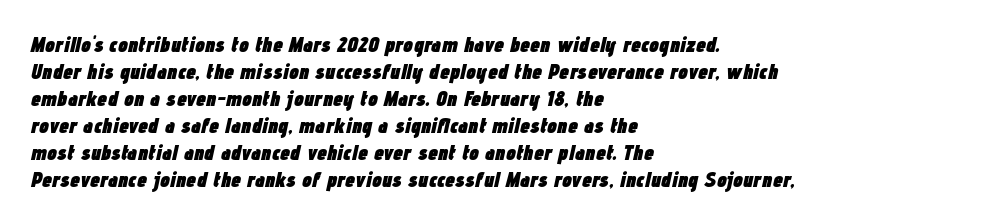
The image shows 22 px bold type, italic (leaning right); set left-aligned, line spacing 1.23x, normal letter spacing, not underlined.
